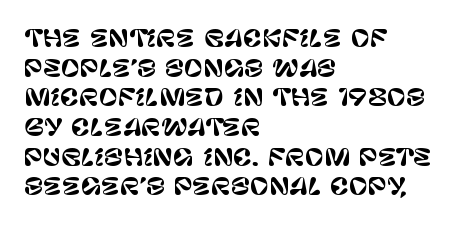
The image shows 23 px text type; set left-aligned, normal line spacing (1.29x), normal letter spacing, not underlined.
